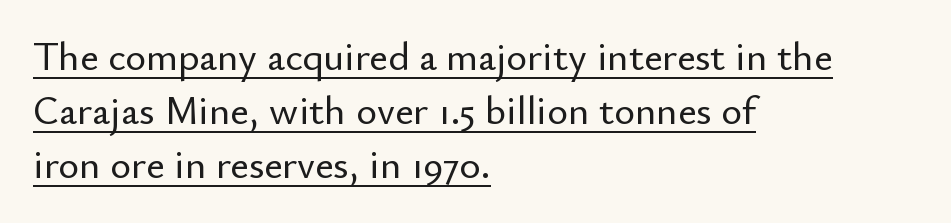
Tracking value appears to be zero — textbook default spacing. The letters advance in unequal steps, a hallmark of proportional type. Caption: multi-line text, flush left, ragged right. Rendered with straight, roman letterforms. Unlike a traditional serif, this face leaves its strokes unadorned.
